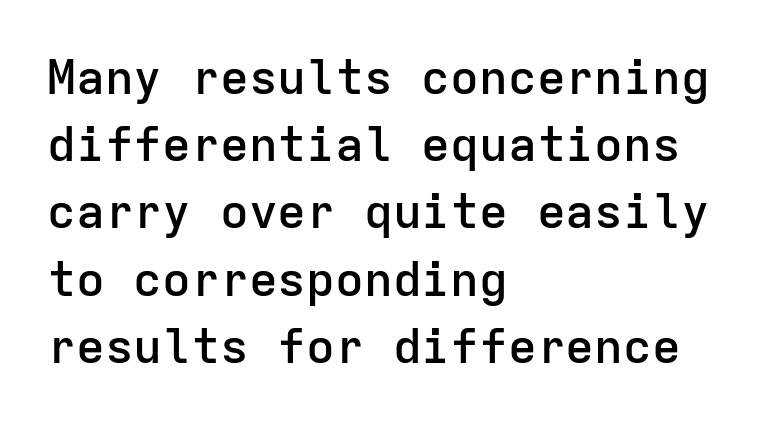
{"serif": "no", "italic": "no", "bold": "semi", "weight": "semibold", "width": "normal", "stroke_contrast": "low", "x_height": "medium", "monospaced": "yes", "underline": "no", "align": "left", "line_spacing": "normal", "line_spacing_ratio": 1.4, "letter_spacing": "normal", "letter_spacing_em": 0.0, "glyph_px": 48}
